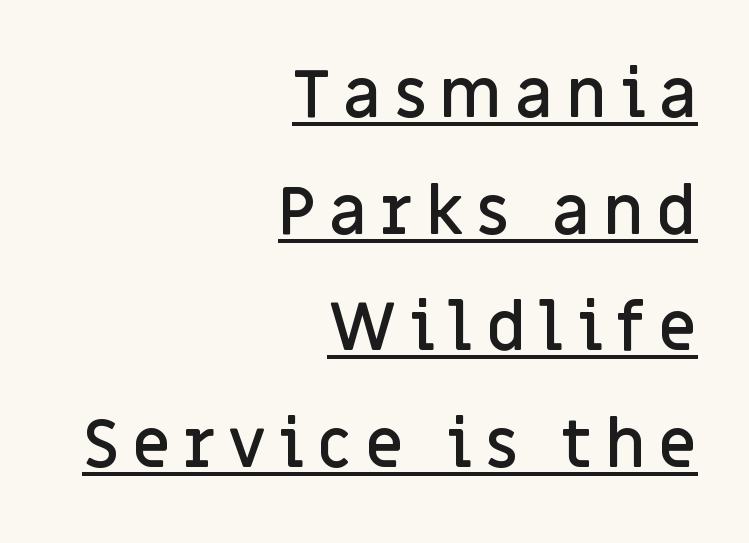
Q: Is the text bold? A: Semi-bold.
Q: Is the text italic (slanted)? A: No, it is upright.
Q: Is the typeface a serif or a sans-serif typeface? A: Sans-serif.
Q: Is the text underlined? A: Yes.
Q: How is the paragraph aligned? A: Right-aligned.
Q: Width (condensed, normal, or wide)? A: Normal.
Q: Stroke contrast? A: Low.
Q: x-height? A: Large.
Q: Monospaced? A: No.
